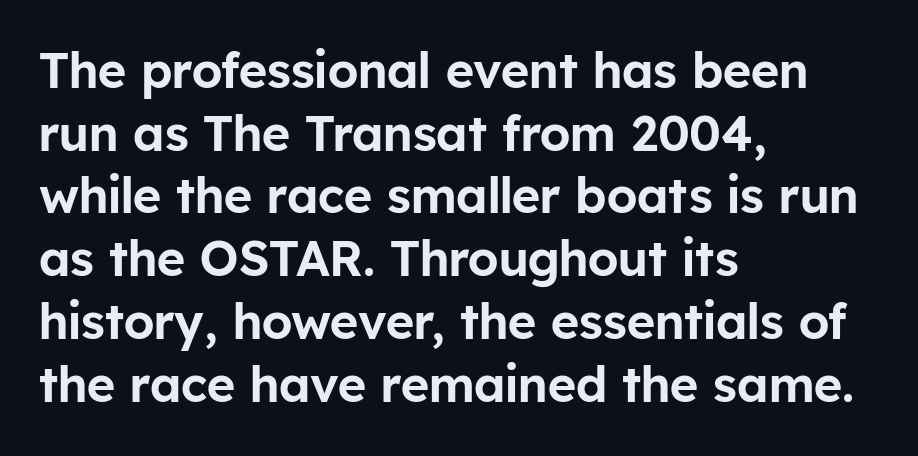
{"serif": "no", "italic": "no", "width": "normal", "stroke_contrast": "low", "x_height": "medium", "monospaced": "no", "underline": "no", "align": "left", "line_spacing": "normal", "line_spacing_ratio": 1.28, "letter_spacing": "normal", "letter_spacing_em": 0.0, "glyph_px": 49}
